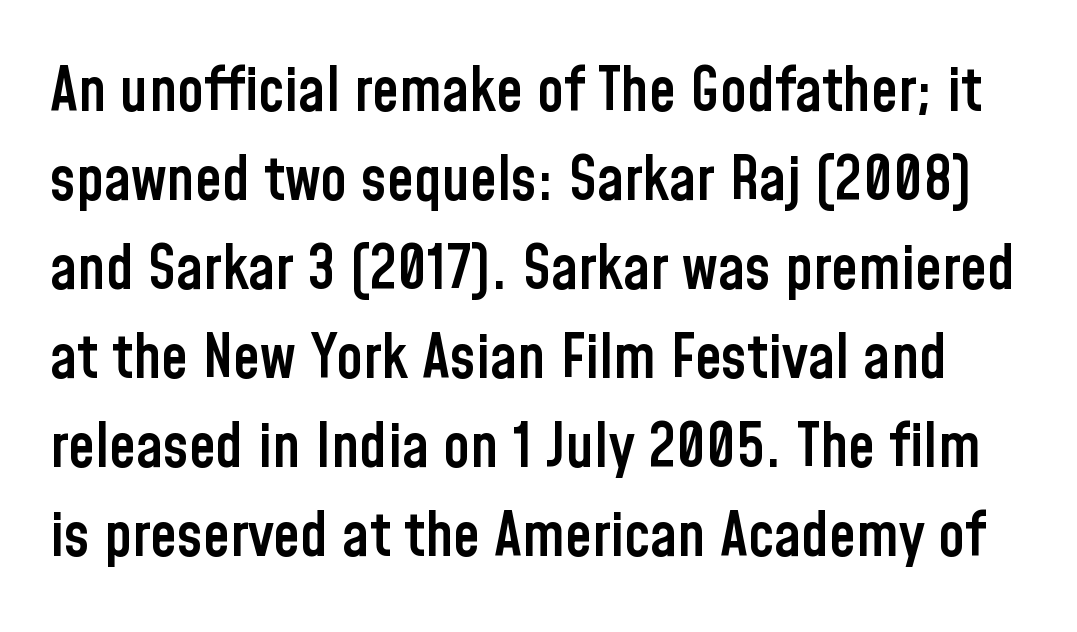
The image shows 61 px semibold, condensed sans-serif type, upright; set normal line spacing (1.46x), normal letter spacing, not underlined; low stroke contrast and a medium x-height.
